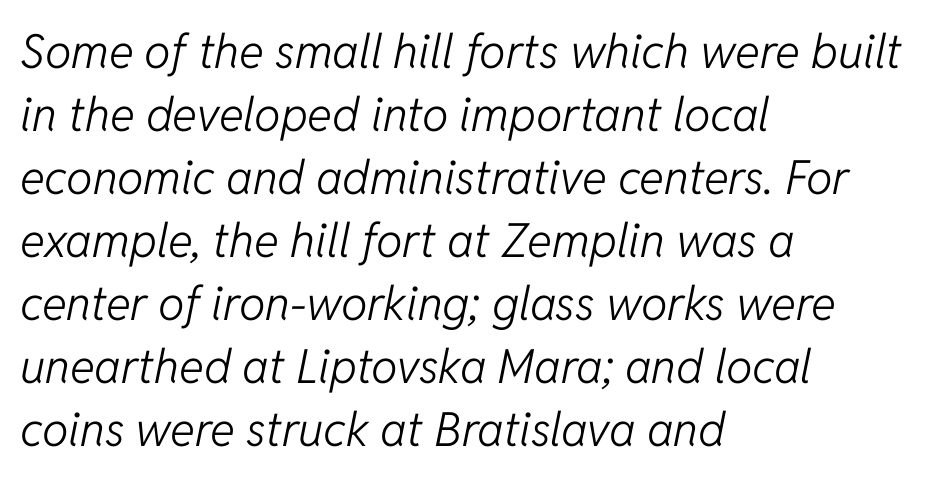
{"italic": "yes", "lean": "right", "slant_degrees": 11, "bold": "no", "weight": "light", "width": "normal", "stroke_contrast": "low", "x_height": "medium", "monospaced": "no", "underline": "no", "align": "left", "line_spacing": "normal", "line_spacing_ratio": 1.34, "letter_spacing": "normal", "letter_spacing_em": 0.0, "glyph_px": 47}
